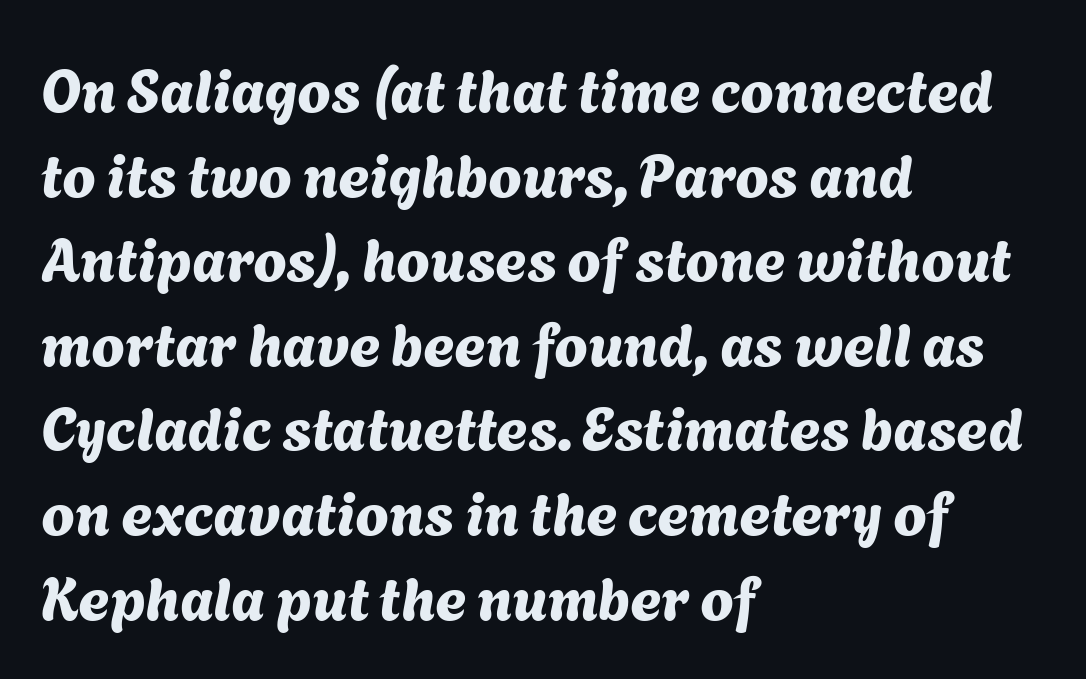
This sample keeps an unexceptional amount of space between lines. The horizontal fit of the characters is conventional and even. Notice how the passage keeps a crisp vertical edge on the left only. A bare baseline throughout the passage.
